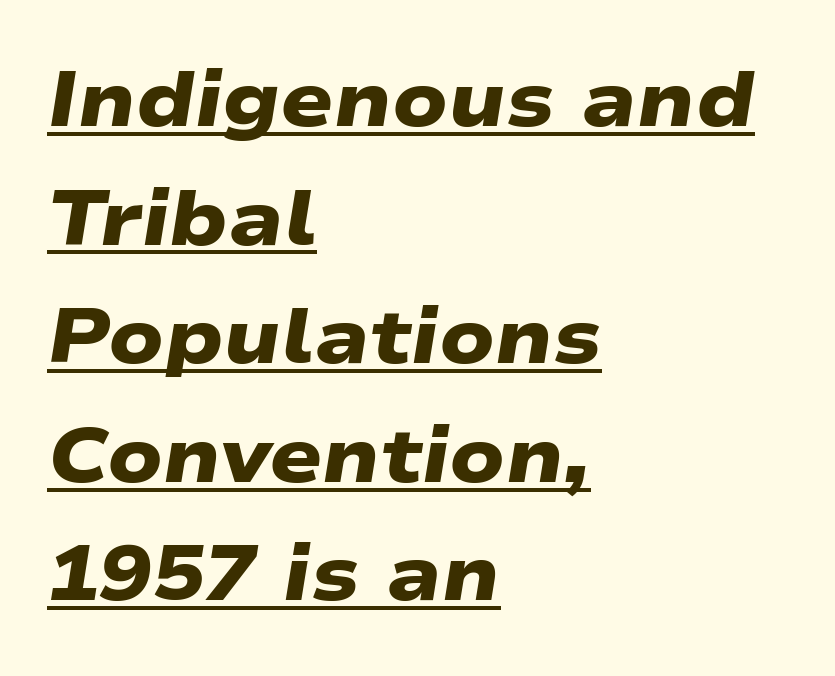
{"serif": "no", "bold": "yes", "weight": "heavy", "width": "wide", "stroke_contrast": "low", "x_height": "medium", "monospaced": "no", "underline": "yes", "align": "left", "line_spacing": "normal", "line_spacing_ratio": 1.52, "letter_spacing": "normal", "letter_spacing_em": 0.0, "glyph_px": 78}
